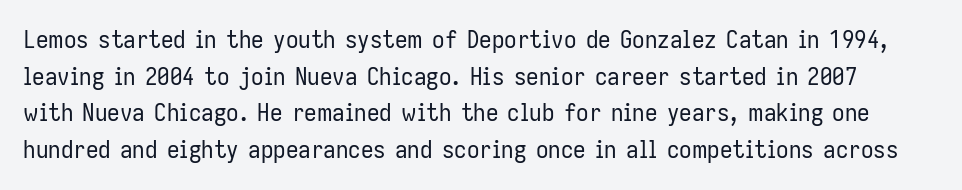
The image shows 25 px text type, upright; set normal line spacing (1.47x), normal letter spacing, not underlined.
